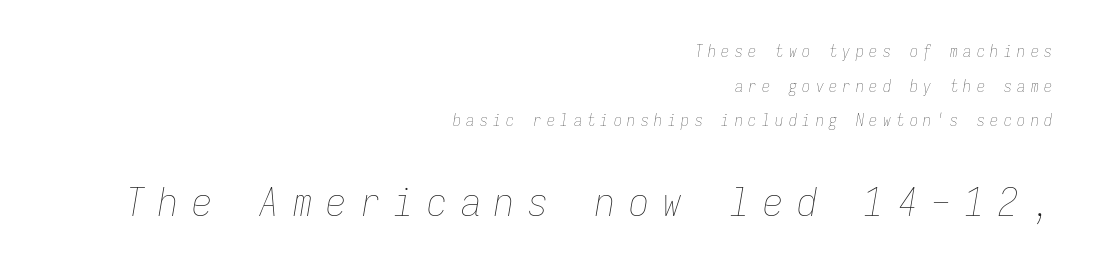
Whoever set this made the second block the dominant, larger element. Each stroke keeps to a modest, everyday thickness or less. Horizontal bands of white between lines are thick stripes. The passage shown is typed in a monospace face where columns stay perfectly aligned. Horizontally, the lines are justified to the trailing edge only. Underline: absent.
